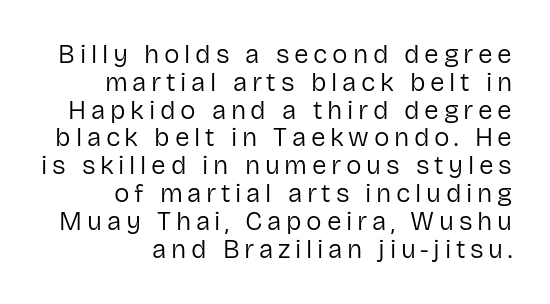
The image shows 26 px text type, upright; set right-aligned, tight line spacing (1.07x), not underlined.
